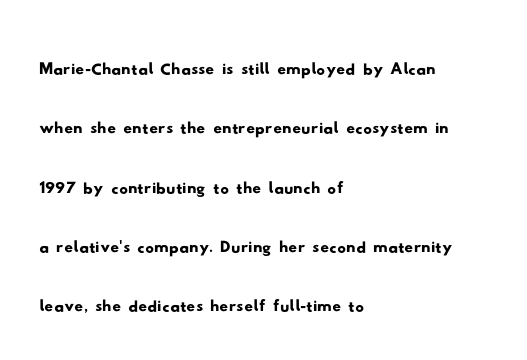
{"serif": "no", "width": "wide", "stroke_contrast": "low", "x_height": "small", "monospaced": "no", "underline": "no", "align": "left", "line_spacing": "normal", "line_spacing_ratio": 1.38, "letter_spacing": "normal", "letter_spacing_em": 0.0, "glyph_px": 43}
